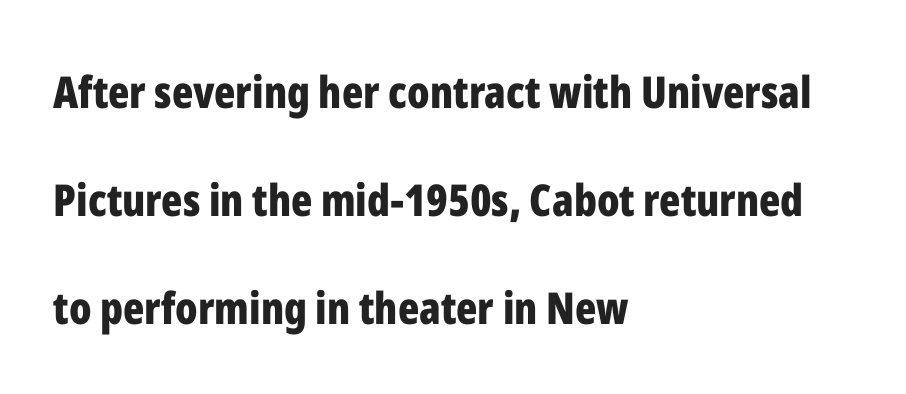
{"serif": "no", "italic": "no", "bold": "yes", "weight": "bold", "width": "condensed", "stroke_contrast": "low", "x_height": "medium", "monospaced": "no", "underline": "no", "align": "left", "line_spacing": "loose", "line_spacing_ratio": 2.46, "letter_spacing": "normal", "letter_spacing_em": 0.0, "glyph_px": 44}
